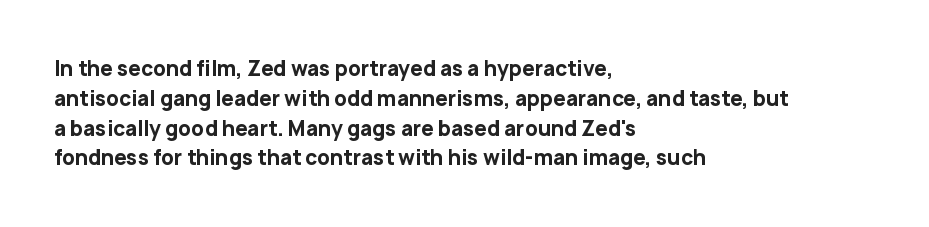
The image shows 20 px bold type, upright; set left-aligned, normal line spacing (1.49x), normal letter spacing, not underlined.
